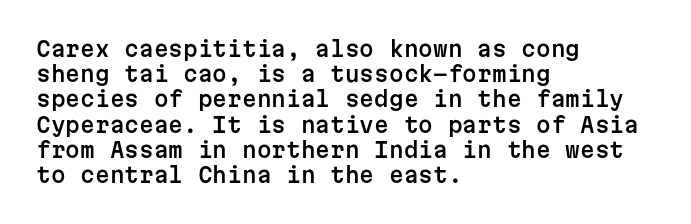
Q: Is the text italic (slanted)? A: No, it is upright.
Q: Is the text underlined? A: No.
Q: How is the paragraph aligned? A: Left-aligned.
Q: Is the spacing between letters normal or unusually wide? A: Normal.
